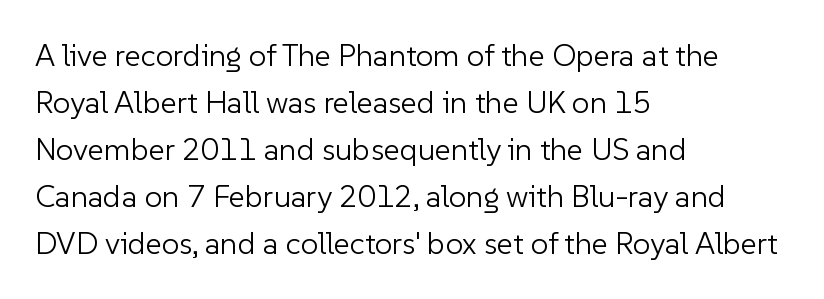
The image shows 31 px light sans-serif type, upright; set left-aligned, normal line spacing (1.52x), normal letter spacing, not underlined; low stroke contrast and a medium x-height.
